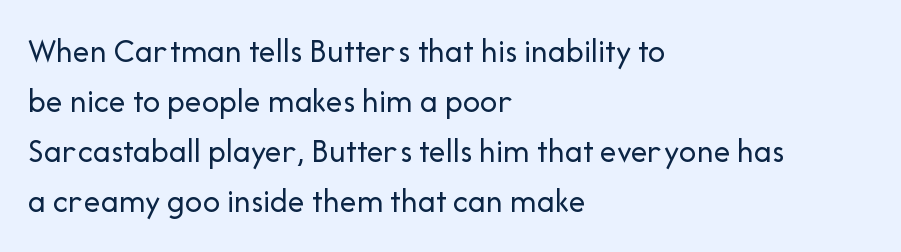
Q: Is the text bold? A: No.
Q: Is the text italic (slanted)? A: No, it is upright.
Q: Is the typeface a serif or a sans-serif typeface? A: Sans-serif.
Q: Is the text underlined? A: No.
Q: How is the paragraph aligned? A: Left-aligned.
Q: Is the spacing between letters normal or unusually wide? A: Normal.
Q: Is the spacing between lines tight, normal or loose? A: Normal.
Q: Width (condensed, normal, or wide)? A: Normal.
Q: Stroke contrast? A: Low.
Q: x-height? A: Medium.
Q: Monospaced? A: No.
